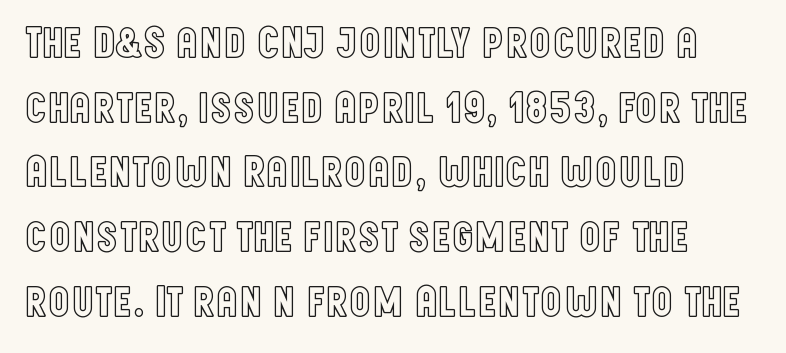
The image shows 44 px condensed type, upright; set left-aligned, normal line spacing (1.47x), normal letter spacing, not underlined; a large x-height.
